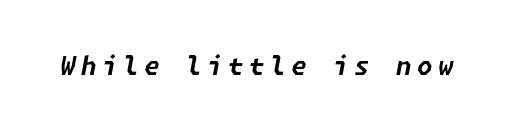
{"italic": "yes", "lean": "right", "slant_degrees": 11, "bold": "yes", "underline": "no", "letter_spacing": "wide", "letter_spacing_em": 0.22, "glyph_px": 25}
